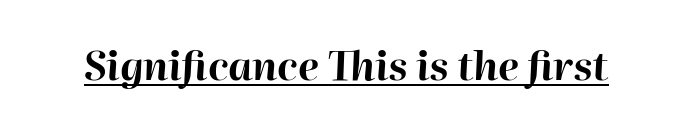
Notice how a bar underscores the lettering throughout. Thick stems and heavy bowls — unmistakably bold. No extra tracking has been applied to these lines. Each letter keeps its own natural width here, so spacing adapts to shape.
